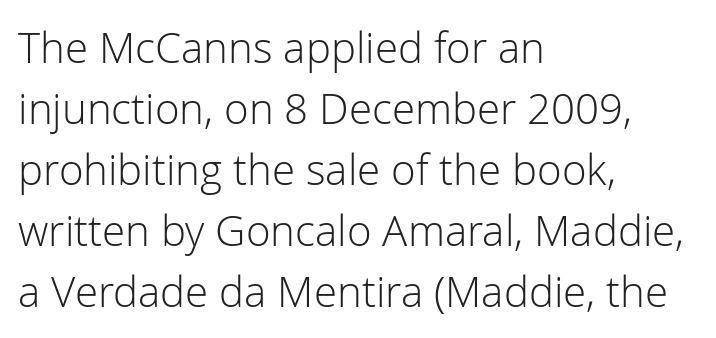
The type sits square on the baseline with zero lean. The passage shown is not underscored anywhere. The leading is moderate, giving the passage an even texture. Layout note: lines flush left. The horizontal fit of the characters is conventional and even.
